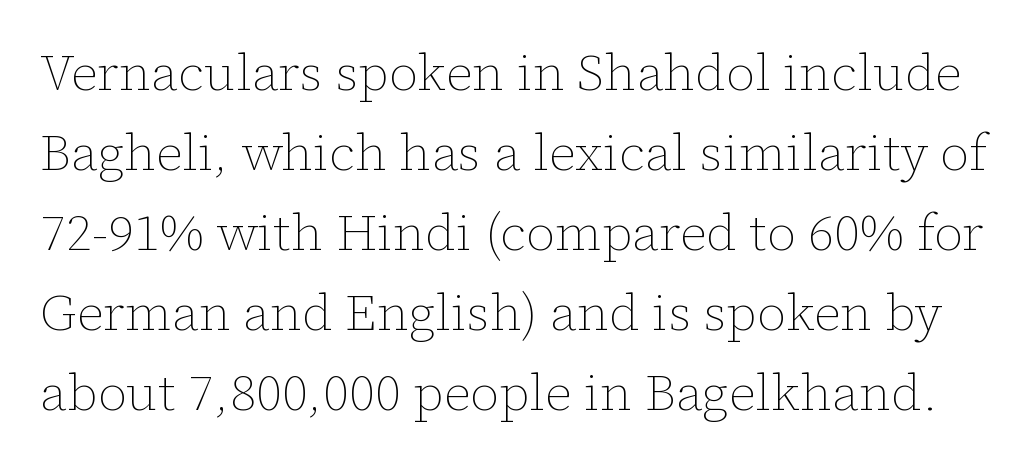
The image shows 51 px thin type, upright; set normal line spacing (1.57x), normal letter spacing, not underlined; low stroke contrast and a medium x-height.
